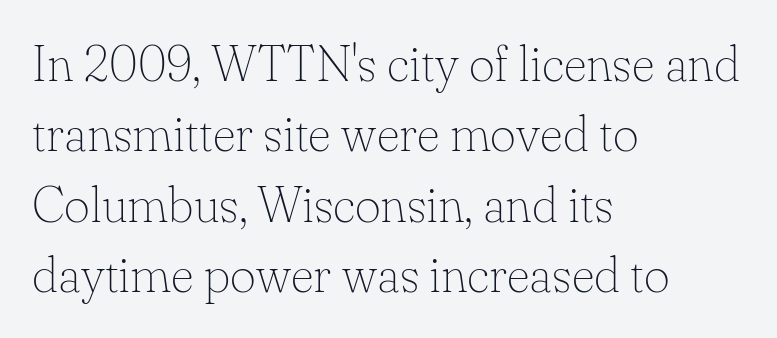
Q: Is the text bold? A: No.
Q: Is the text italic (slanted)? A: No, it is upright.
Q: Is the typeface a serif or a sans-serif typeface? A: Serif.
Q: Is the text underlined? A: No.
Q: How is the paragraph aligned? A: Left-aligned.
Q: Is the spacing between letters normal or unusually wide? A: Normal.
Q: Is the spacing between lines tight, normal or loose? A: Normal.
Q: Width (condensed, normal, or wide)? A: Normal.
Q: Stroke contrast? A: Low.
Q: x-height? A: Small.
Q: Monospaced? A: No.
